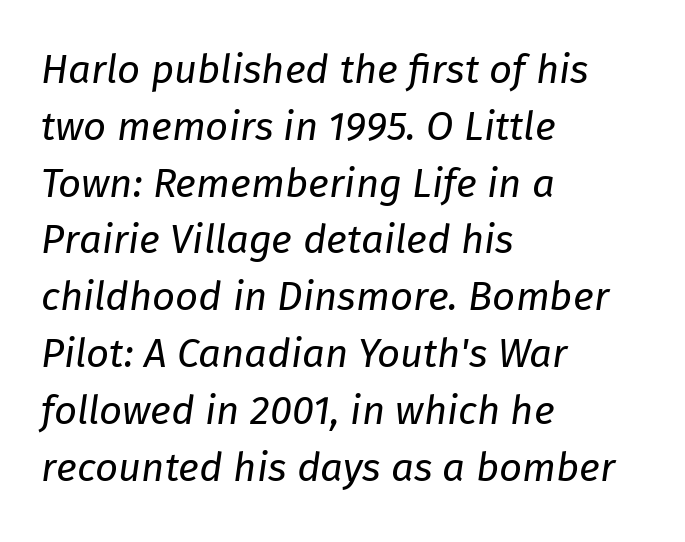
{"italic": "yes", "lean": "right", "slant_degrees": 8, "bold": "no", "weight": "regular", "width": "normal", "stroke_contrast": "low", "x_height": "medium", "monospaced": "no", "underline": "no", "align": "left", "line_spacing": "normal", "line_spacing_ratio": 1.42, "letter_spacing": "normal", "letter_spacing_em": 0.0, "glyph_px": 40}
